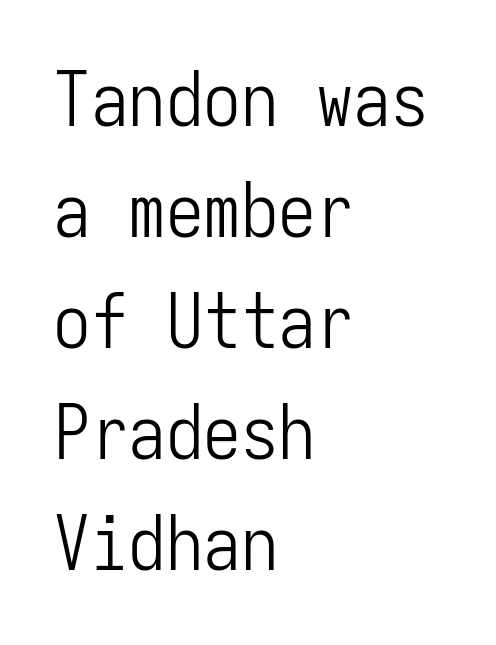
Q: Is the text bold? A: No.
Q: Is the text italic (slanted)? A: No, it is upright.
Q: Is the typeface a serif or a sans-serif typeface? A: Sans-serif.
Q: Is the text underlined? A: No.
Q: How is the paragraph aligned? A: Left-aligned.
Q: Is the spacing between letters normal or unusually wide? A: Normal.
Q: Is the spacing between lines tight, normal or loose? A: Normal.
Q: Width (condensed, normal, or wide)? A: Condensed.
Q: Stroke contrast? A: Low.
Q: x-height? A: Medium.
Q: Monospaced? A: Yes.
